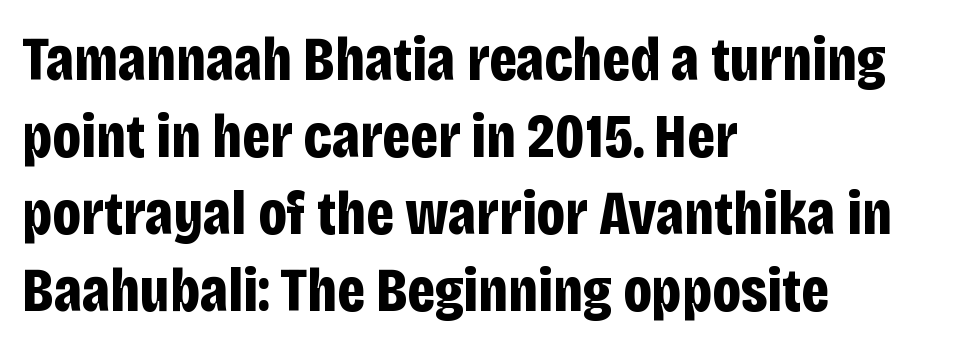
Letter spacing: default. Type without underlining. Looks like regular typesetting: each glyph gets only the width it needs. Nothing sits at the stroke ends, so this counts as sans-serif.
